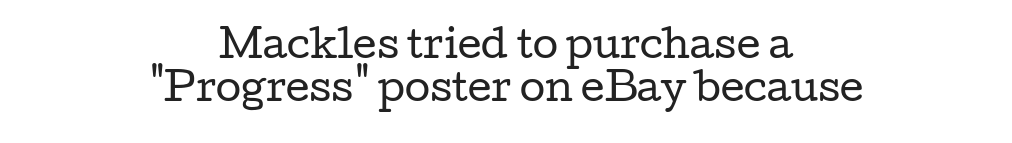
The image shows 37 px regular-weight, wide serif type, upright; set centered, line spacing 1.16x, normal letter spacing, not underlined; low stroke contrast and a medium x-height.
